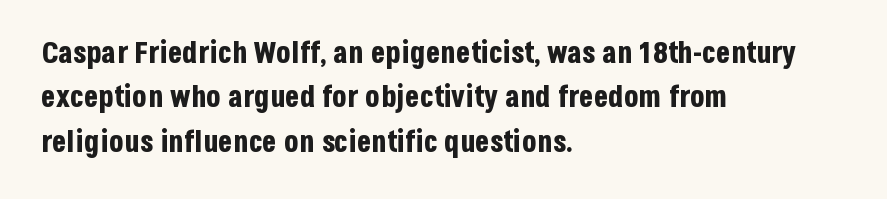
{"serif": "no", "italic": "no", "bold": "yes", "weight": "bold", "width": "condensed", "stroke_contrast": "low", "x_height": "large", "monospaced": "no", "underline": "no", "align": "left", "line_spacing": "normal", "line_spacing_ratio": 1.48, "letter_spacing": "normal", "letter_spacing_em": 0.0, "glyph_px": 30}
